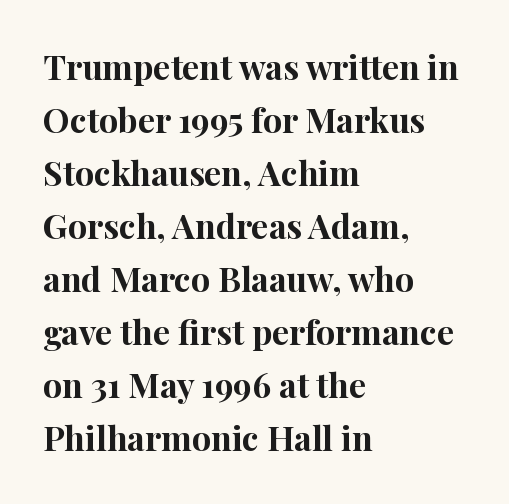
Does the leading feel generous? No, just average. Does the lettering tilt? It doesn't — this is upright. Underlining? Definitely not there. Letterform terminals end in serifs throughout the passage. The typesetting leans heavy: a genuine bold. Each word holds together tightly as a unit, with standard inter-letter gaps.
